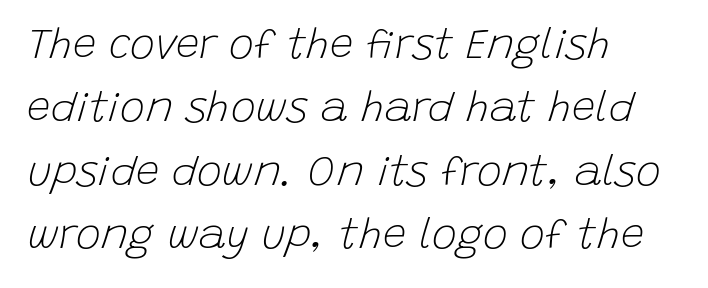
The image shows 42 px light type, italic (leaning right); set left-aligned, normal line spacing (1.51x), normal letter spacing, not underlined; low stroke contrast and a large x-height.
